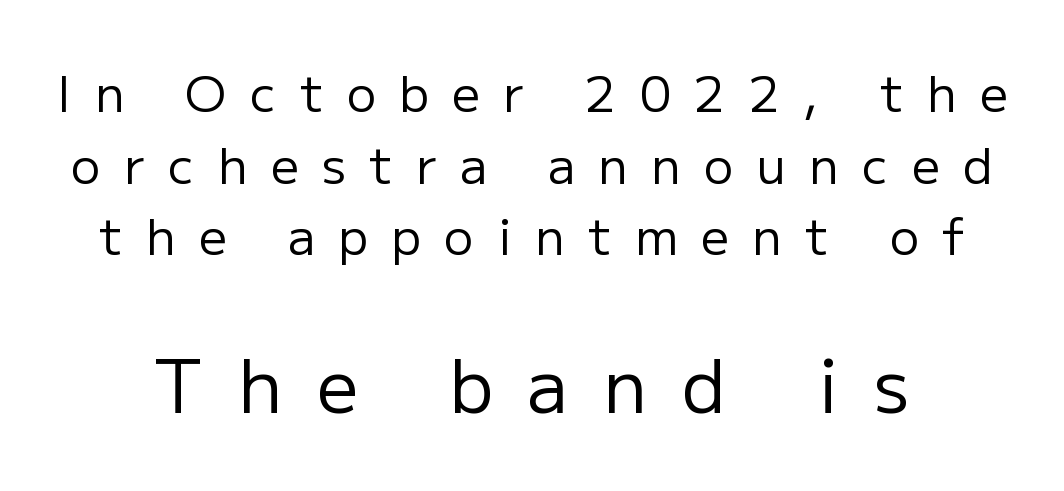
{"serif": "no", "italic": "no", "bold": "no", "weight": "regular", "width": "normal", "stroke_contrast": "low", "x_height": "medium", "monospaced": "no", "underline": "no", "line_spacing": "normal", "line_spacing_ratio": 1.46, "letter_spacing": "wide", "letter_spacing_em": 0.48, "larger_block": "second", "size_ratio": 1.49, "glyph_px": 73}
